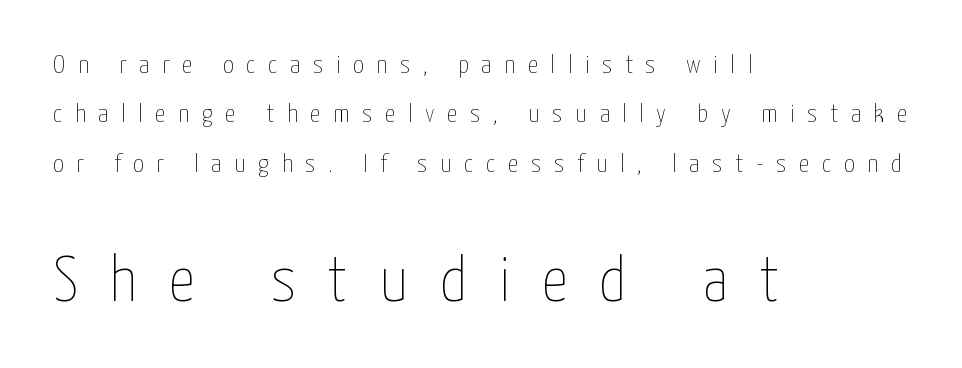
{"italic": "no", "bold": "no", "weight": "thin", "width": "condensed", "stroke_contrast": "low", "x_height": "medium", "monospaced": "no", "underline": "no", "align": "left", "line_spacing": "loose", "line_spacing_ratio": 1.9, "letter_spacing": "wide", "letter_spacing_em": 0.49, "larger_block": "second", "size_ratio": 2.5, "glyph_px": 65}
